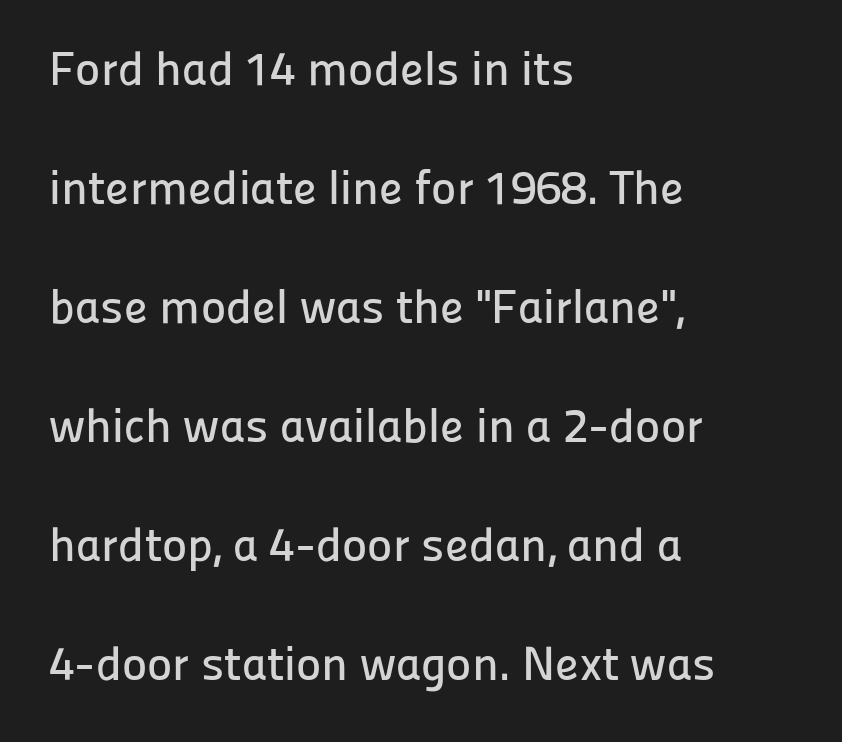
Successive baselines arrive slowly, with a big drop between each. A bare baseline throughout the passage. In terms of posture, this sample is upright. Honestly, the letter spacing is just normal — you wouldn't notice it.
